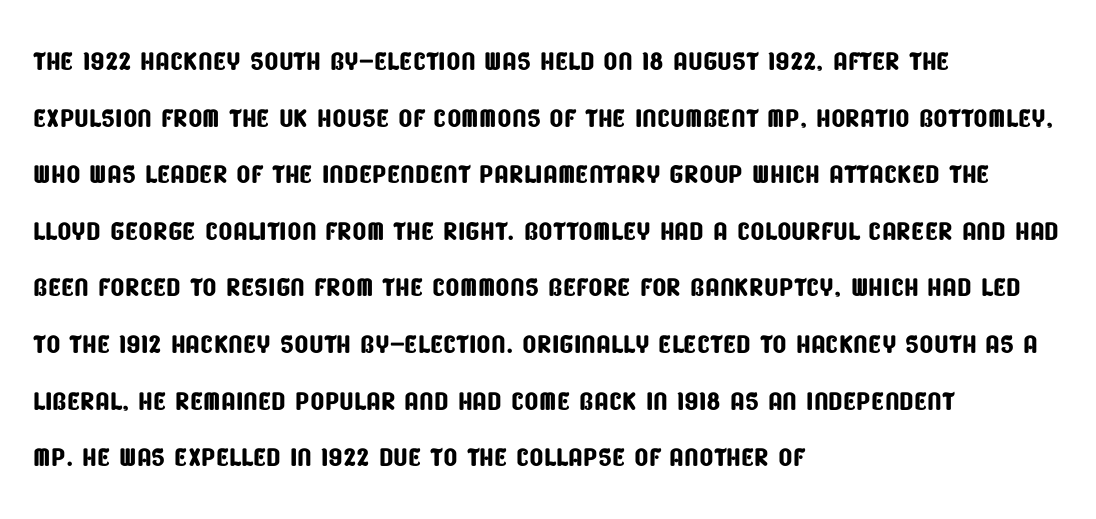
{"serif": "no", "width": "condensed", "stroke_contrast": "low", "x_height": "large", "monospaced": "no", "underline": "no", "align": "left", "line_spacing": "normal", "line_spacing_ratio": 1.53, "letter_spacing": "normal", "letter_spacing_em": 0.0, "glyph_px": 37}
